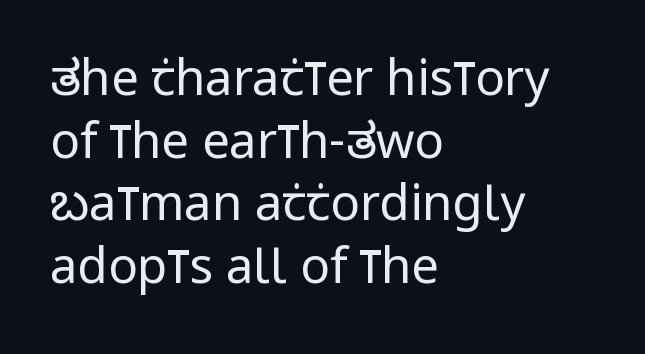
{"serif": "no", "italic": "no", "bold": "no", "weight": "regular", "width": "condensed", "stroke_contrast": "low", "x_height": "large", "monospaced": "no", "underline": "no", "align": "left", "line_spacing": "normal", "line_spacing_ratio": 1.28, "letter_spacing": "normal", "letter_spacing_em": 0.0, "glyph_px": 49}
